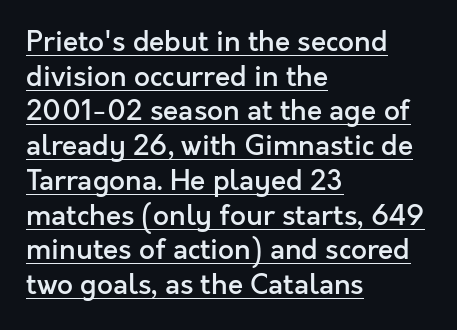
The image shows 28 px semibold sans-serif type, upright; set left-aligned, line spacing 1.24x, normal letter spacing, underlined; a medium x-height.
